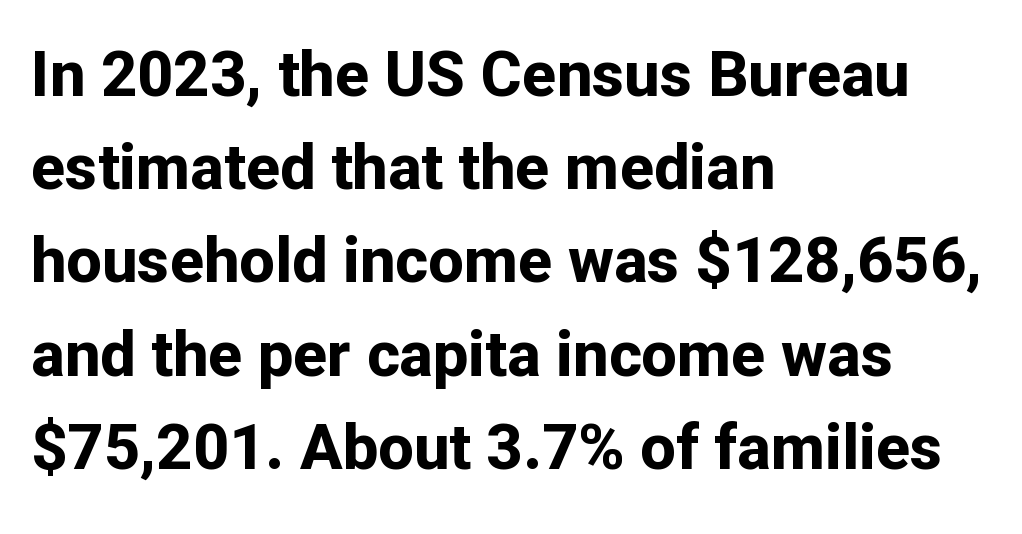
The image shows 63 px bold sans-serif type, upright; set left-aligned, normal line spacing (1.48x), normal letter spacing, not underlined; low stroke contrast and a medium x-height.
